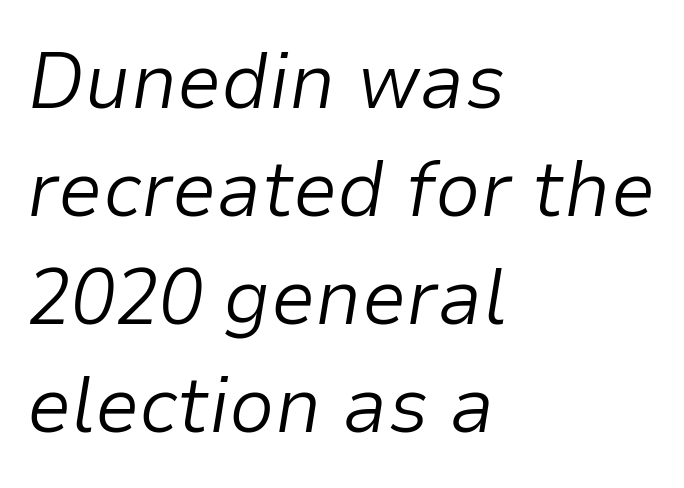
{"italic": "yes", "lean": "right", "slant_degrees": 9, "bold": "no", "weight": "light", "width": "normal", "stroke_contrast": "low", "x_height": "medium", "monospaced": "no", "underline": "no", "align": "left", "line_spacing": "normal", "line_spacing_ratio": 1.35, "letter_spacing": "normal", "letter_spacing_em": 0.0, "glyph_px": 80}
